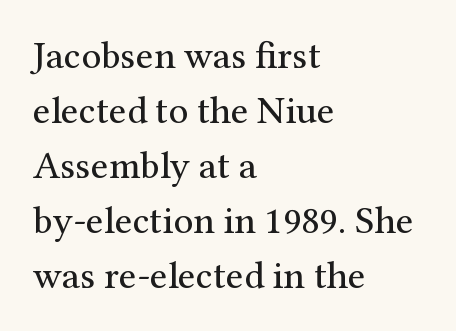
The zone under the glyphs is completely vacant. Stems and bowls with no extra thickness — not bold. If you measured baseline to baseline, you'd find a middling distance. Note the varied advance widths — an 'i' is clearly narrower than an 'm'.
